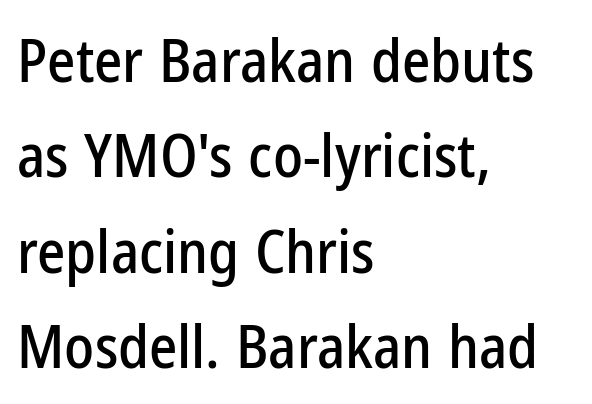
No word sits above an underline. The letters advance in unequal steps, a hallmark of proportional type. Leading matches the norm, producing a regular column. Note: no serifs on the glyphs. Nope, not italic — everything's standing straight. Is the letter spacing exaggerated? No — it looks like the ordinary default.
